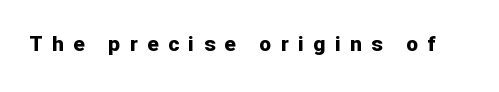
Q: Is the text bold? A: Yes.
Q: Is the text italic (slanted)? A: No, it is upright.
Q: Is the text underlined? A: No.
Q: Is the spacing between letters normal or unusually wide? A: Unusually wide.
